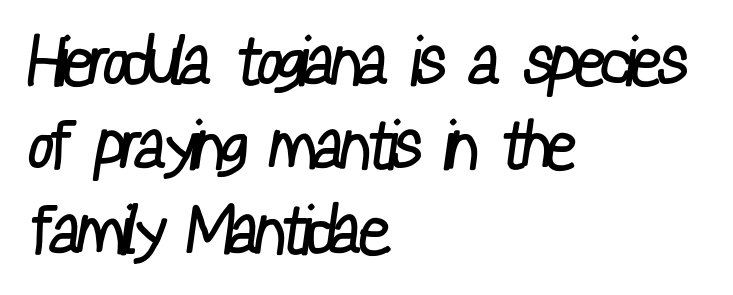
Q: Is the text bold? A: No.
Q: Is the typeface a serif or a sans-serif typeface? A: Sans-serif.
Q: Is the text underlined? A: No.
Q: How is the paragraph aligned? A: Left-aligned.
Q: Is the spacing between letters normal or unusually wide? A: Normal.
Q: Is the spacing between lines tight, normal or loose? A: Normal.
Q: Width (condensed, normal, or wide)? A: Condensed.
Q: Stroke contrast? A: Low.
Q: x-height? A: Medium.
Q: Monospaced? A: No.
